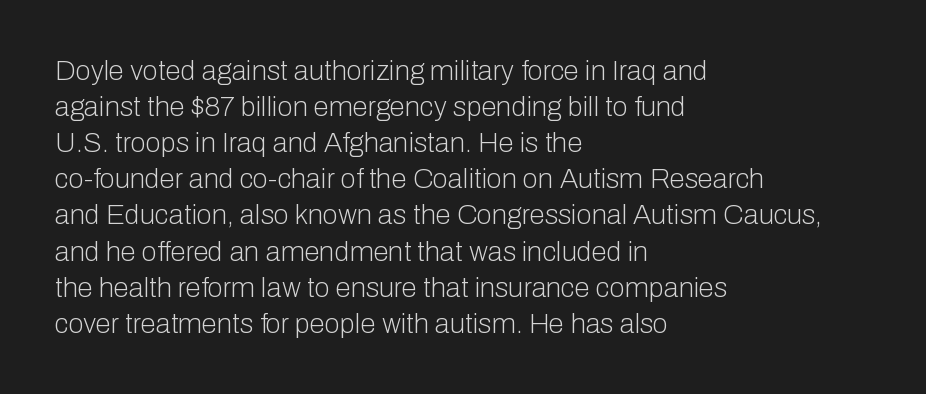
The image shows 28 px light sans-serif type, upright; set left-aligned, normal line spacing (1.29x), normal letter spacing, not underlined; low stroke contrast and a medium x-height.
